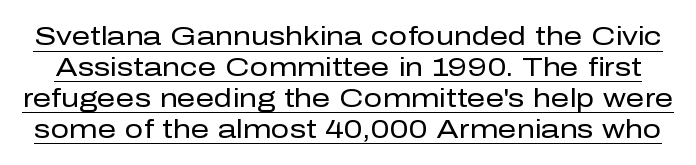
Q: Is the text bold? A: No.
Q: Is the text italic (slanted)? A: No, it is upright.
Q: Is the text underlined? A: Yes.
Q: Is the spacing between letters normal or unusually wide? A: Normal.
